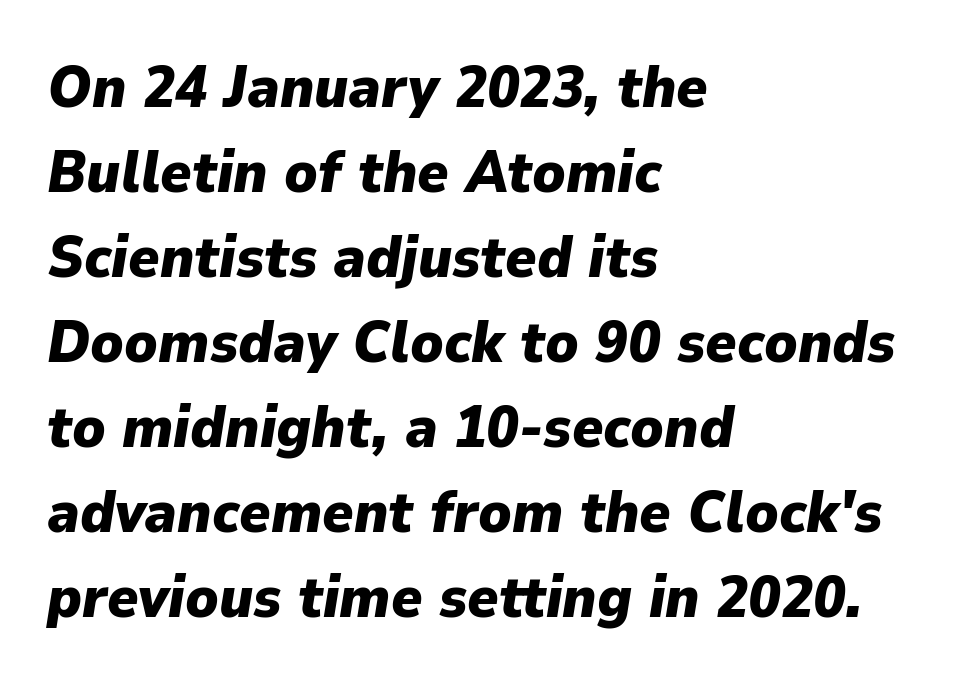
Every row of glyphs begins at an identical x-position on the left. Words appear dense and cohesive because spacing is normal. Summary of vertical rhythm: regular, with standard interline spacing. The letters are bold, with thick, heavy strokes.
